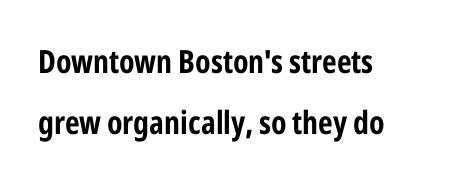
The image shows 32 px condensed sans-serif type, upright; set left-aligned, loose line spacing (1.91x), normal letter spacing, not underlined; low stroke contrast and a medium x-height.
